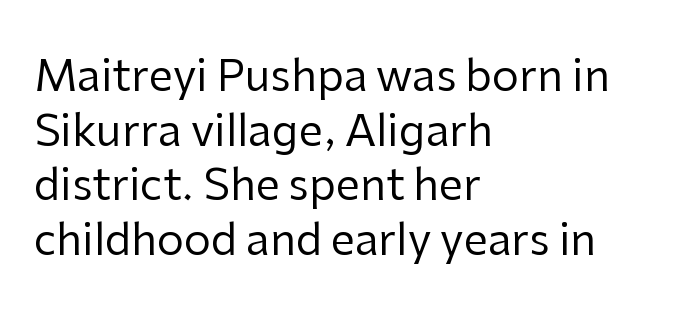
Q: Is the text bold? A: No.
Q: Is the text italic (slanted)? A: No, it is upright.
Q: Is the typeface a serif or a sans-serif typeface? A: Sans-serif.
Q: Is the text underlined? A: No.
Q: How is the paragraph aligned? A: Left-aligned.
Q: Is the spacing between letters normal or unusually wide? A: Normal.
Q: Is the spacing between lines tight, normal or loose? A: Normal.
Q: Width (condensed, normal, or wide)? A: Normal.
Q: Stroke contrast? A: Low.
Q: x-height? A: Medium.
Q: Monospaced? A: No.
